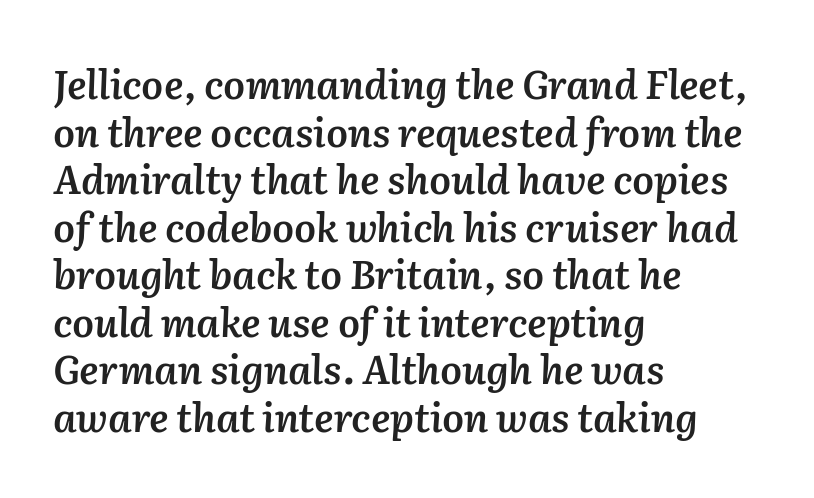
Q: Is the text bold? A: Semi-bold.
Q: Is the text italic (slanted)? A: Yes, it leans right by about 2 degrees.
Q: Is the text underlined? A: No.
Q: How is the paragraph aligned? A: Left-aligned.
Q: Is the spacing between letters normal or unusually wide? A: Normal.
Q: Width (condensed, normal, or wide)? A: Normal.
Q: Stroke contrast? A: Medium.
Q: x-height? A: Medium.
Q: Monospaced? A: No.
